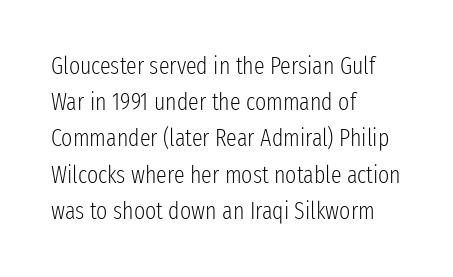
Q: Is the text bold? A: No.
Q: Is the text italic (slanted)? A: No, it is upright.
Q: Is the text underlined? A: No.
Q: How is the paragraph aligned? A: Left-aligned.
Q: Is the spacing between letters normal or unusually wide? A: Normal.
Q: Is the spacing between lines tight, normal or loose? A: Normal.
